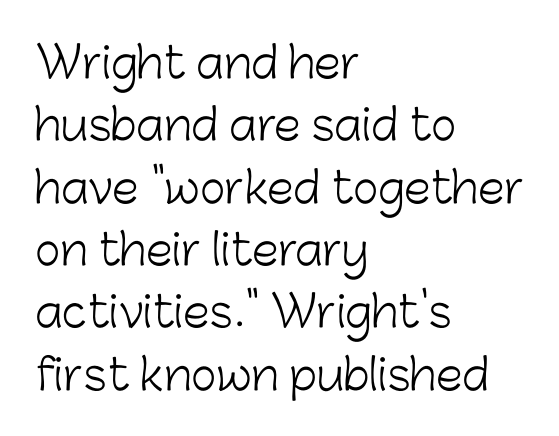
Q: Is the text bold? A: No.
Q: Is the text italic (slanted)? A: No, it is upright.
Q: Is the typeface a serif or a sans-serif typeface? A: Sans-serif.
Q: Is the text underlined? A: No.
Q: How is the paragraph aligned? A: Left-aligned.
Q: Is the spacing between letters normal or unusually wide? A: Normal.
Q: Is the spacing between lines tight, normal or loose? A: Normal.
Q: Width (condensed, normal, or wide)? A: Normal.
Q: Stroke contrast? A: Low.
Q: x-height? A: Medium.
Q: Monospaced? A: No.
